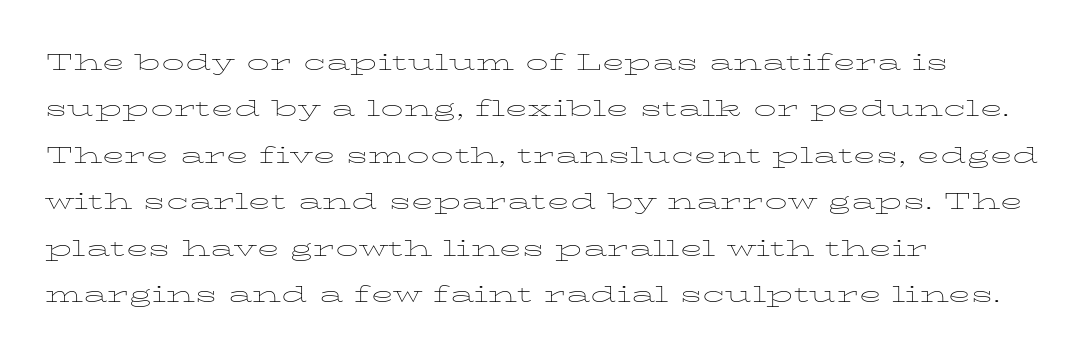
These lines sit exactly where default settings would place them. Heft: none added — not bold. The typography opts for an upright posture over an oblique one. Default kerning and tracking; the words read as compact shapes.
